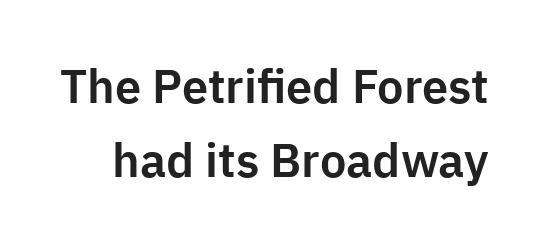
The image shows 47 px sans-serif type, upright; set normal line spacing (1.58x), normal letter spacing, not underlined; low stroke contrast and a medium x-height.
